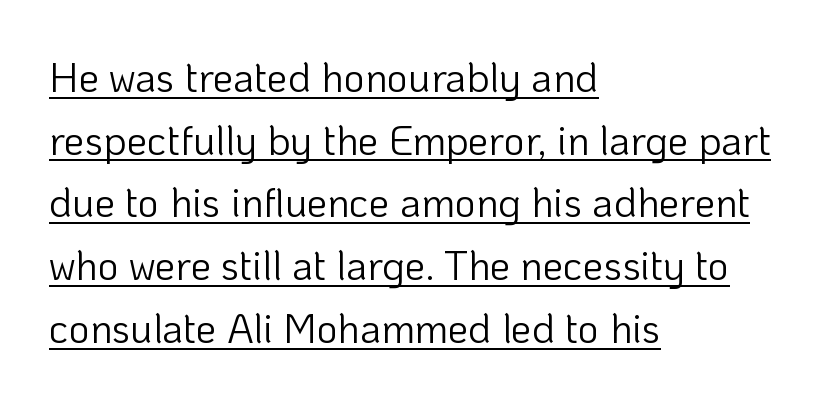
One-word summary of the alignment: left. You can see a thin bar hugging the bottom of the glyphs. This block has exactly the height ordinary leading produces. The type family on display is of the sans-serif kind.
